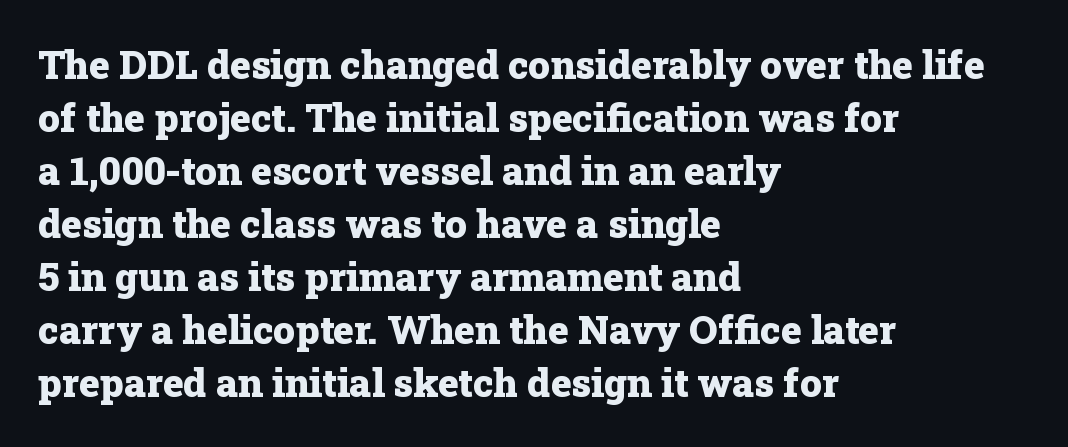
Q: Is the text bold? A: Yes.
Q: Is the text italic (slanted)? A: No, it is upright.
Q: Is the typeface a serif or a sans-serif typeface? A: Serif.
Q: Is the text underlined? A: No.
Q: How is the paragraph aligned? A: Left-aligned.
Q: Is the spacing between letters normal or unusually wide? A: Normal.
Q: Is the spacing between lines tight, normal or loose? A: Normal.
Q: Width (condensed, normal, or wide)? A: Normal.
Q: Stroke contrast? A: Low.
Q: x-height? A: Medium.
Q: Monospaced? A: No.
